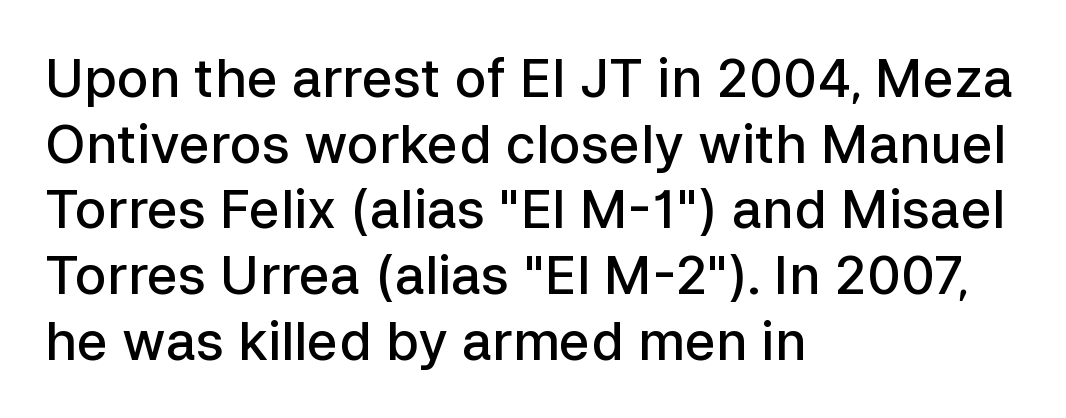
Horizontally, the lines are justified to the leading edge only. Anything drawn beneath the words? Only blank space. The gaps between neighbouring characters are ordinary and unremarkable. Each letter's strokes conclude bluntly, with no projecting serifs.
